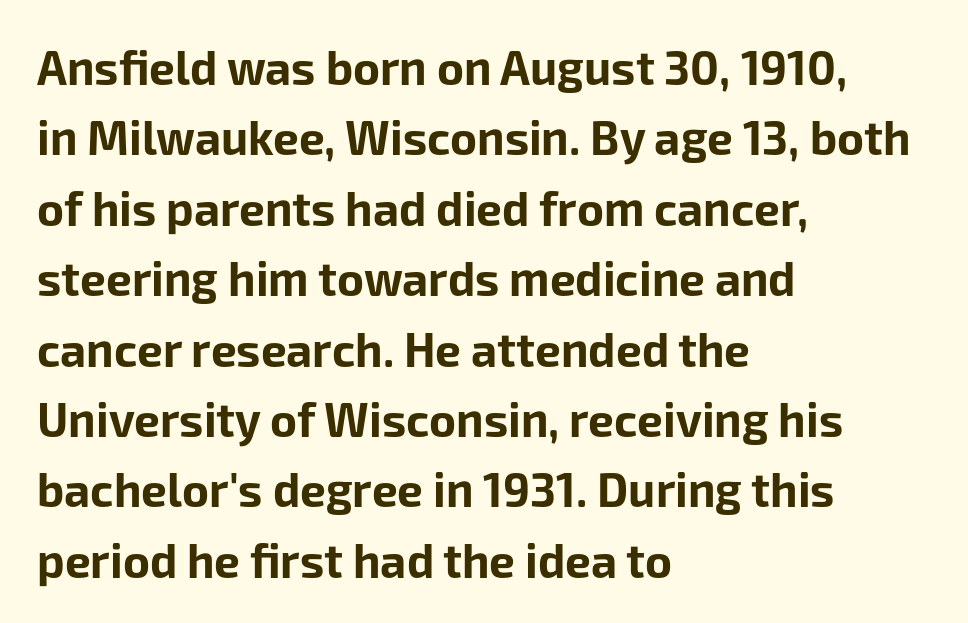
The image shows 46 px bold sans-serif type, upright; set left-aligned, normal line spacing (1.53x), normal letter spacing, not underlined; low stroke contrast and a medium x-height.
